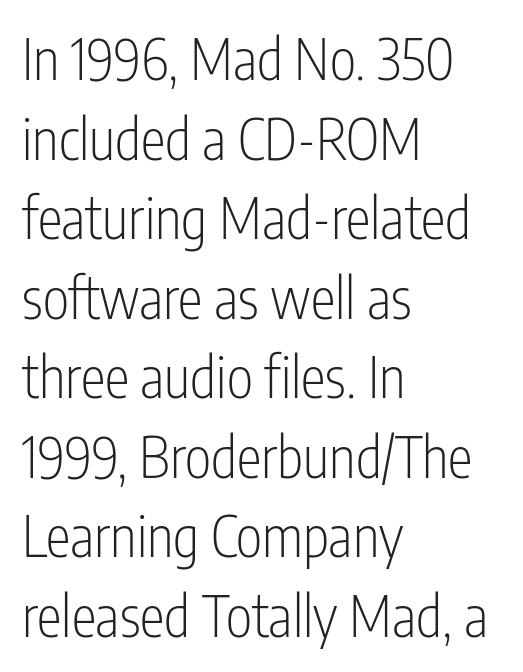
{"serif": "no", "italic": "no", "bold": "no", "weight": "light", "width": "condensed", "stroke_contrast": "low", "x_height": "medium", "monospaced": "no", "underline": "no", "align": "left", "line_spacing": "normal", "line_spacing_ratio": 1.42, "letter_spacing": "normal", "letter_spacing_em": 0.0, "glyph_px": 56}
